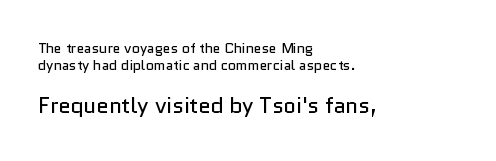
Typesetter's note — lower block bumped up in size, upper block left smaller. No extra tracking has been applied to these lines. Words float on clear page, feet unadorned. Visually the block forms a straight wall on the left and a jagged coastline on the right.
